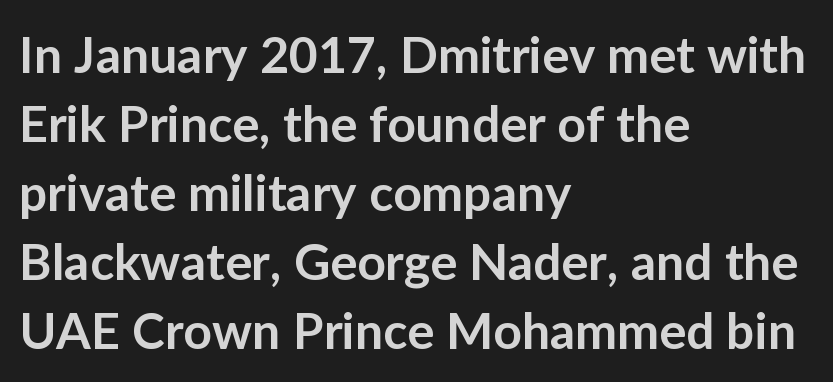
Q: Is the text bold? A: Semi-bold.
Q: Is the text italic (slanted)? A: No, it is upright.
Q: Is the typeface a serif or a sans-serif typeface? A: Sans-serif.
Q: Is the text underlined? A: No.
Q: How is the paragraph aligned? A: Left-aligned.
Q: Is the spacing between letters normal or unusually wide? A: Normal.
Q: Is the spacing between lines tight, normal or loose? A: Normal.
Q: Width (condensed, normal, or wide)? A: Normal.
Q: Stroke contrast? A: Low.
Q: x-height? A: Medium.
Q: Monospaced? A: No.
